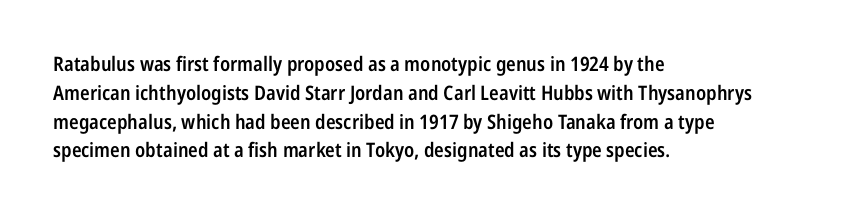
The image shows 20 px text type, upright; set left-aligned, normal line spacing (1.44x), normal letter spacing, not underlined.
